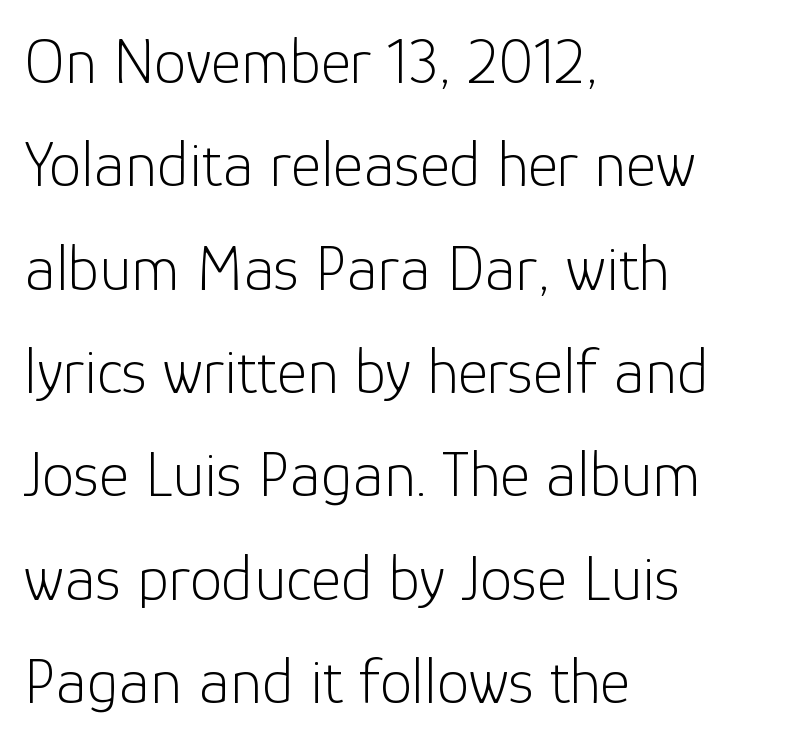
{"serif": "no", "italic": "no", "bold": "no", "weight": "light", "width": "normal", "stroke_contrast": "low", "x_height": "medium", "monospaced": "no", "underline": "no", "align": "left", "line_spacing": "normal", "line_spacing_ratio": 1.59, "letter_spacing": "normal", "letter_spacing_em": 0.0, "glyph_px": 65}
